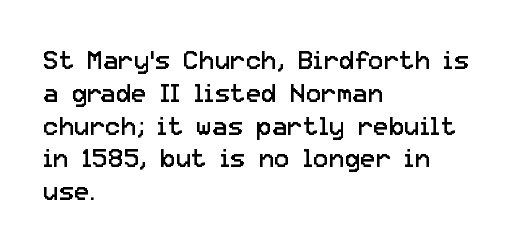
Q: Is the text bold? A: No.
Q: Is the text italic (slanted)? A: No, it is upright.
Q: Is the text underlined? A: No.
Q: How is the paragraph aligned? A: Left-aligned.
Q: Is the spacing between letters normal or unusually wide? A: Normal.
Q: Is the spacing between lines tight, normal or loose? A: Normal.
